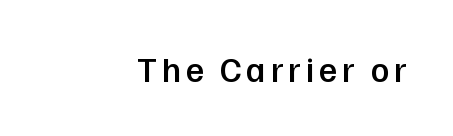
The image shows 35 px semibold sans-serif type, upright; set right-aligned, not underlined; low stroke contrast and a medium x-height.
